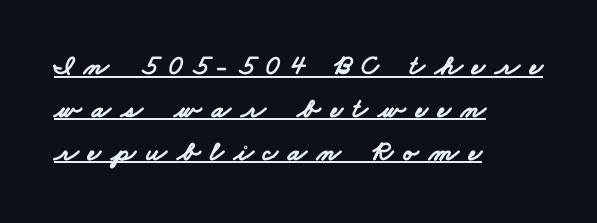
The passage shown is emphatically bold. Which margin do the lines hug? The left one — the right edge is uneven. Here the glyphs are tracked loosely, breaking word shapes into spaced letters. Grotesque or geometric, the face here clearly has no serifs.
